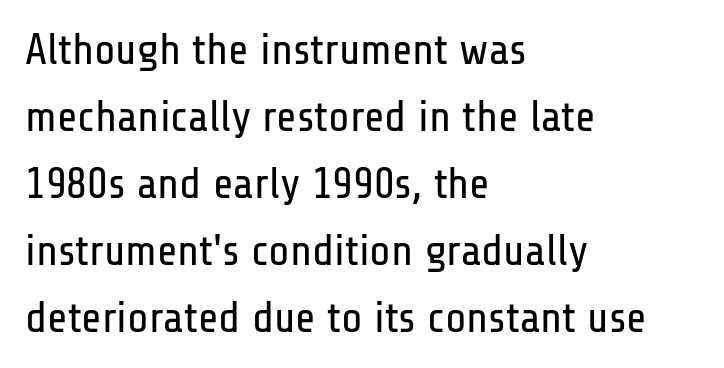
A normal amount of white space separates one row of letters from the next. A typesetter would mark this as roman, not italic. The face looks like a standard text weight, possibly lighter. This sample has the flowing, uneven cadence of proportional lettering. You can tell from the bare stems that sans-serif type was used.
